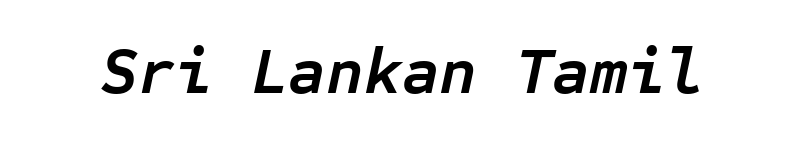
A typesetter would call this monospace, since all characters share one set width. A clean baseline with only descenders dipping below it. Italic: yes, the glyphs are oblique. A full-strength bold gives these letters their thick strokes. These lines keep a tight, regular rhythm from letter to letter.
